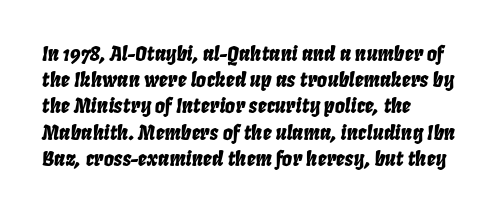
The image shows 20 px text type, italic (leaning right); set left-aligned, normal line spacing (1.31x), normal letter spacing, not underlined.
